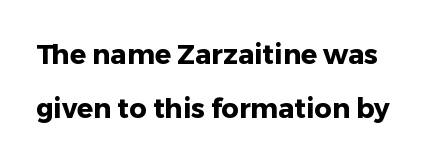
The image shows 27 px bold type, upright; set loose line spacing (1.99x), normal letter spacing, not underlined.
